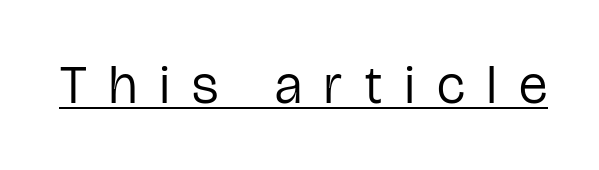
The image shows 54 px regular-weight, condensed sans-serif type, upright; set unusually wide letter spacing (+0.42 em), underlined; low stroke contrast and a medium x-height.
